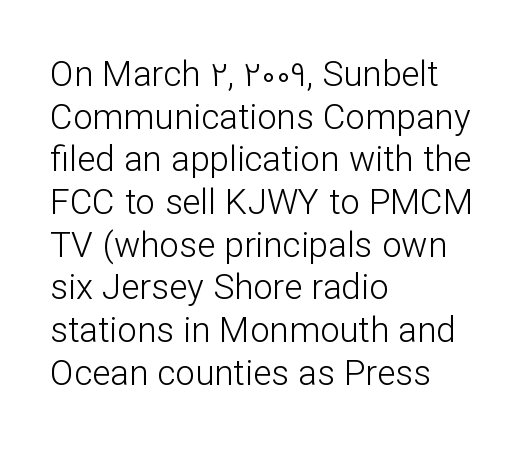
The image shows 35 px light sans-serif type, upright; set left-aligned, line spacing 1.22x, normal letter spacing, not underlined; low stroke contrast and a medium x-height.
